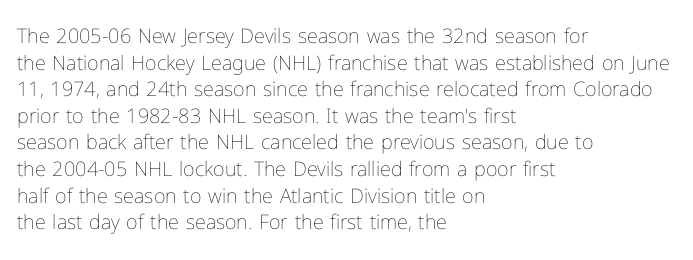
The image shows 20 px text type, upright; set left-aligned, normal line spacing (1.33x), normal letter spacing, not underlined.
